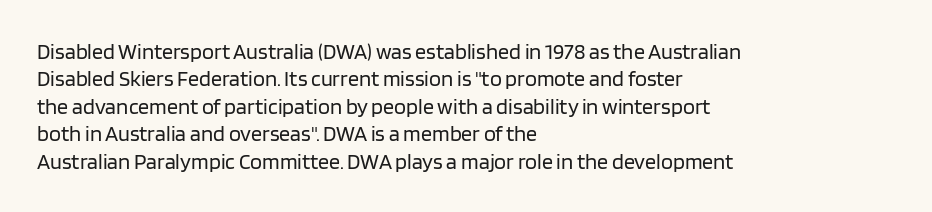
Counters stay open thanks to moderate or lighter strokes. All the whitespace from short lines collects on the right. Normally led — the rows are evenly, conventionally spaced. The glyphs are unaccompanied by any horizontal stroke below them.
